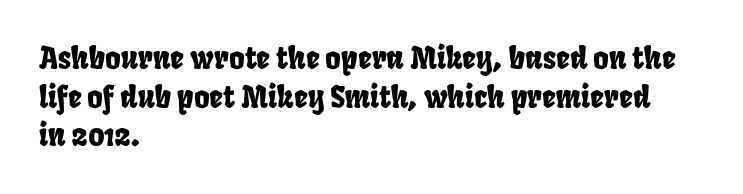
{"serif": "no", "width": "condensed", "stroke_contrast": "low", "x_height": "large", "monospaced": "no", "underline": "no", "align": "left", "line_spacing": "normal", "line_spacing_ratio": 1.29, "letter_spacing": "normal", "letter_spacing_em": 0.0, "glyph_px": 30}
